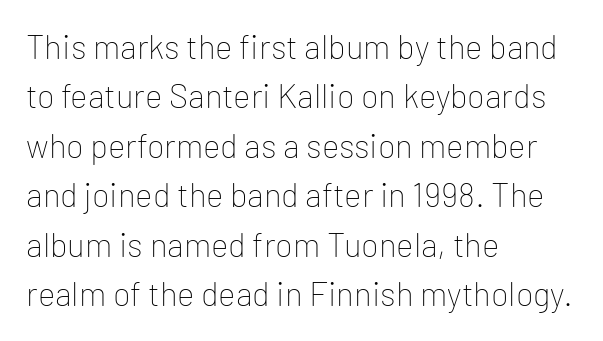
The lettering stays uniformly vertical, giving the passage a roman look. Each word holds together tightly as a unit, with standard inter-letter gaps. Here the designer chose a conventional face with non-uniform glyph widths. What kind of face is this? One without serifs — a sans.
